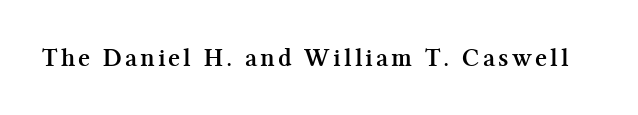
{"italic": "no", "bold": "yes", "underline": "no", "glyph_px": 26}
